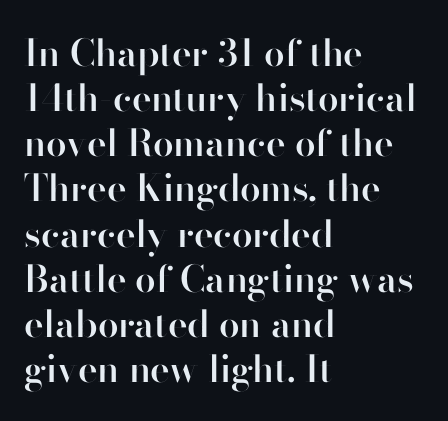
The image shows 37 px semibold sans-serif type, upright; set left-aligned, line spacing 1.22x, normal letter spacing, not underlined; high stroke contrast and a small x-height.
